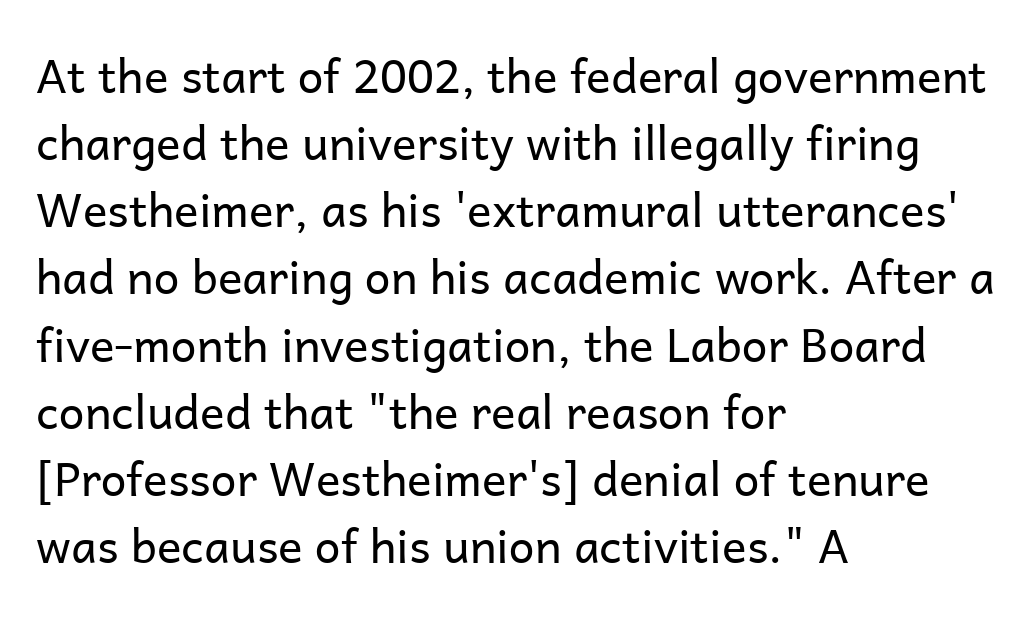
The image shows 46 px regular-weight sans-serif type, upright; set left-aligned, normal line spacing (1.46x), normal letter spacing, not underlined; low stroke contrast and a medium x-height.
